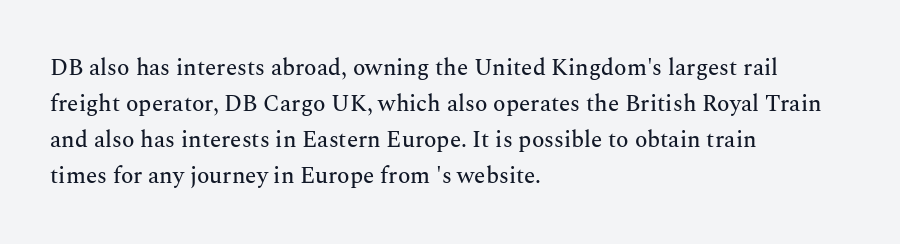
The image shows 23 px text type, upright; set left-aligned, normal line spacing (1.56x), normal letter spacing, not underlined.
